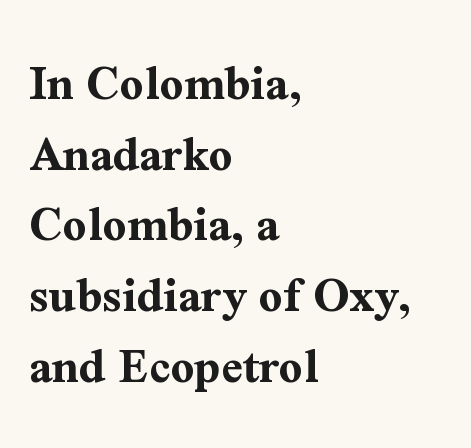
The image shows 52 px bold serif type, upright; set left-aligned, normal line spacing (1.36x), normal letter spacing, not underlined; medium stroke contrast and a medium x-height.
